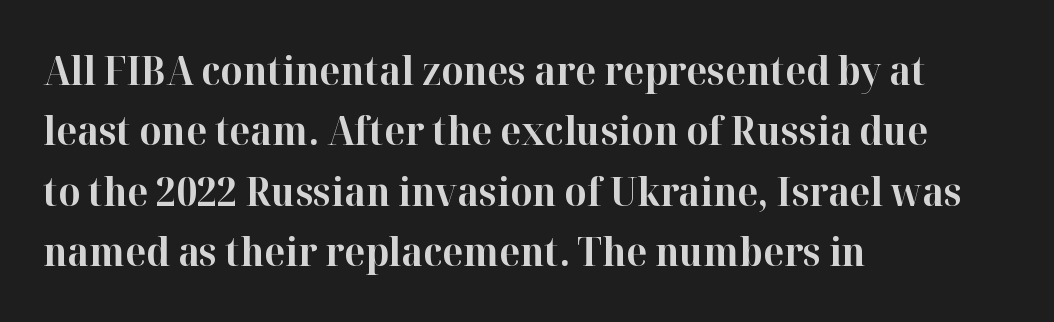
The image shows 39 px bold serif type, upright; set left-aligned, normal line spacing (1.55x), normal letter spacing, not underlined; high stroke contrast and a medium x-height.
